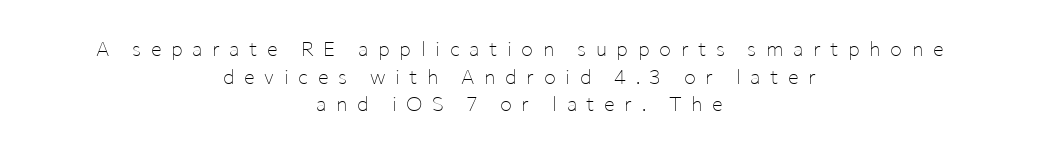
Q: Is the text bold? A: No.
Q: Is the text italic (slanted)? A: No, it is upright.
Q: Is the text underlined? A: No.
Q: How is the paragraph aligned? A: Centered.
Q: Is the spacing between letters normal or unusually wide? A: Unusually wide.
Q: Is the spacing between lines tight, normal or loose? A: Normal.
